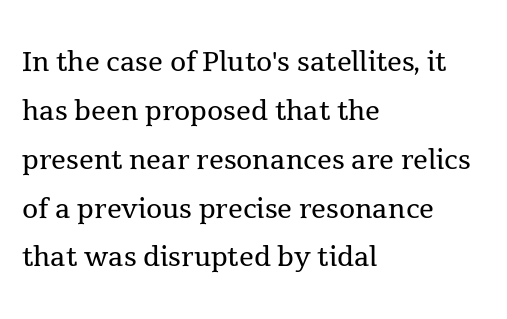
What's the leading like? Ordinary, nothing unusual. Descenders hang freely into open space. It's the straight-up-and-down kind of type. The face used here is proportionally spaced, like ordinary book or web type. Which margin do the lines hug? The left one — the right edge is uneven.
